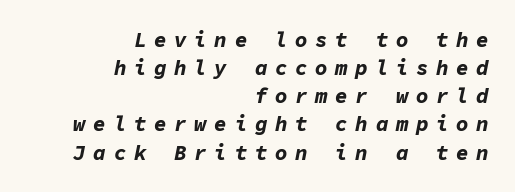
Q: Is the text bold? A: Yes.
Q: Is the text italic (slanted)? A: Yes, it leans right by about 11 degrees.
Q: Is the text underlined? A: No.
Q: How is the paragraph aligned? A: Right-aligned.
Q: Is the spacing between letters normal or unusually wide? A: Unusually wide.
Q: Is the spacing between lines tight, normal or loose? A: Normal.
